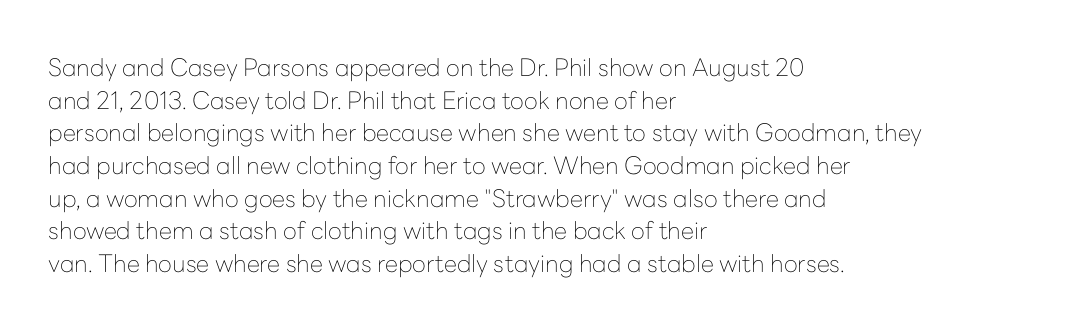
{"italic": "no", "bold": "no", "underline": "no", "align": "left", "line_spacing": "normal", "line_spacing_ratio": 1.36, "letter_spacing": "normal", "letter_spacing_em": 0.0, "glyph_px": 24}
